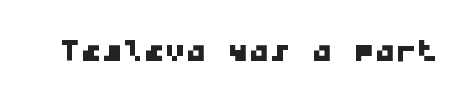
Beneath every word, the page is bare. Unlike a traditional serif, this face leaves its strokes unadorned. Spacing verdict: monospaced, one width for all characters. Short note: letters normally spaced.
